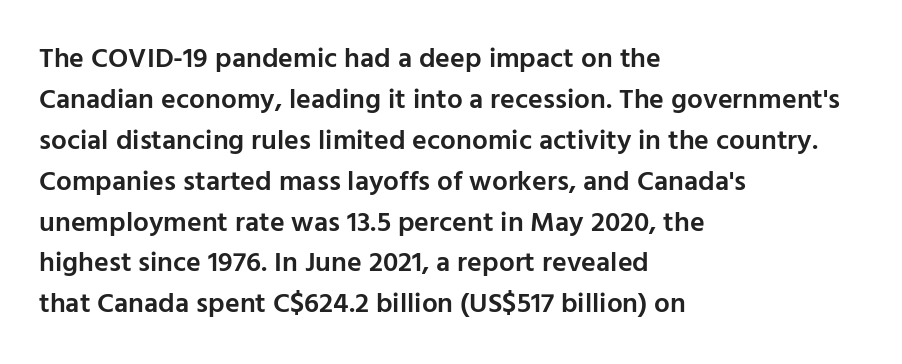
{"serif": "no", "italic": "no", "bold": "semi", "weight": "semibold", "width": "normal", "stroke_contrast": "low", "x_height": "medium", "monospaced": "no", "underline": "no", "align": "left", "line_spacing": "normal", "line_spacing_ratio": 1.46, "letter_spacing": "normal", "letter_spacing_em": 0.0, "glyph_px": 28}
